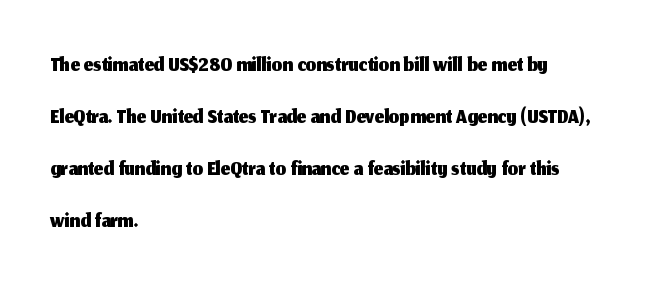
Q: Is the text italic (slanted)? A: No, it is upright.
Q: Is the typeface a serif or a sans-serif typeface? A: Sans-serif.
Q: Is the text underlined? A: No.
Q: How is the paragraph aligned? A: Left-aligned.
Q: Is the spacing between letters normal or unusually wide? A: Normal.
Q: Is the spacing between lines tight, normal or loose? A: Normal.
Q: Width (condensed, normal, or wide)? A: Normal.
Q: Stroke contrast? A: Medium.
Q: x-height? A: Medium.
Q: Monospaced? A: No.
